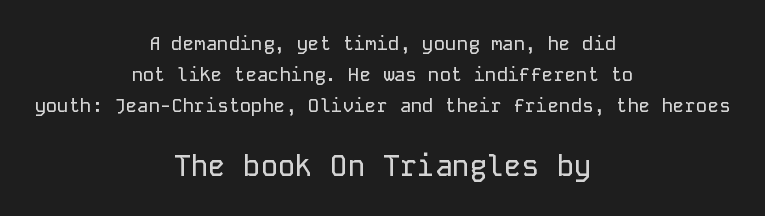
Q: Is the text italic (slanted)? A: No, it is upright.
Q: Is the typeface a serif or a sans-serif typeface? A: Sans-serif.
Q: Is the text underlined? A: No.
Q: How is the paragraph aligned? A: Centered.
Q: Is the spacing between letters normal or unusually wide? A: Normal.
Q: Is the spacing between lines tight, normal or loose? A: Normal.
Q: Which block of text is set in a larger size, the first (top) or the second (bottom)? A: The second (bottom) one.
Q: Width (condensed, normal, or wide)? A: Normal.
Q: Stroke contrast? A: Low.
Q: x-height? A: Medium.
Q: Monospaced? A: Yes.
